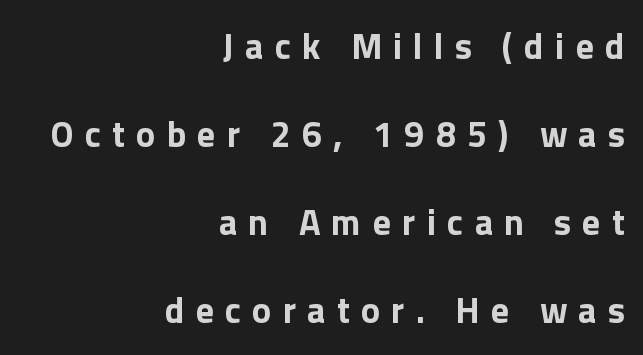
{"serif": "no", "italic": "no", "bold": "yes", "weight": "bold", "width": "normal", "x_height": "medium", "monospaced": "no", "underline": "no", "align": "right", "line_spacing": "loose", "line_spacing_ratio": 2.44, "letter_spacing": "wide", "letter_spacing_em": 0.31, "glyph_px": 36}
